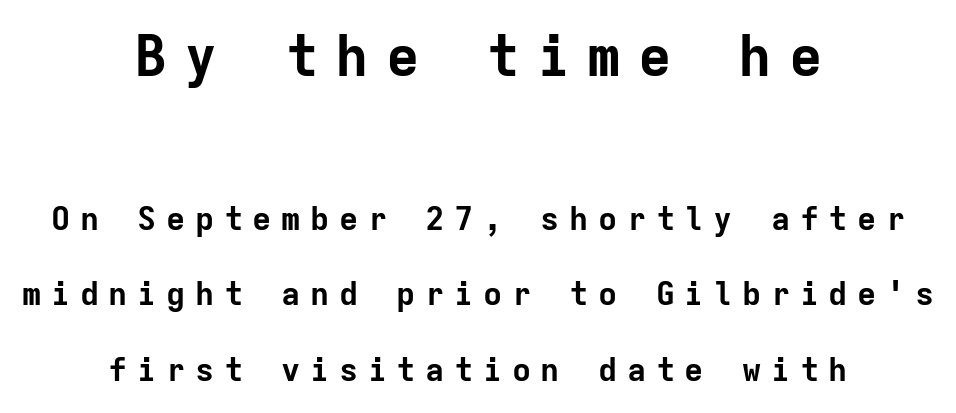
Strong, thick strokes mark this as bold type. Tall strokes in this sample are plumb rather than angled. Visually, the top section dominates because its glyphs are scaled up. Regarding leading, the lines here are spaced well apart. Substantial extra tracking has been applied to these lines.
